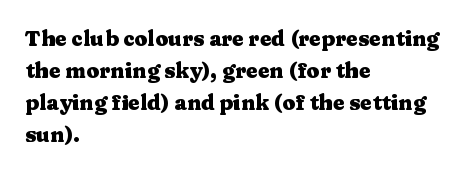
Q: Is the text bold? A: Yes.
Q: Is the text italic (slanted)? A: No, it is upright.
Q: Is the text underlined? A: No.
Q: How is the paragraph aligned? A: Left-aligned.
Q: Is the spacing between letters normal or unusually wide? A: Normal.
Q: Is the spacing between lines tight, normal or loose? A: Normal.
